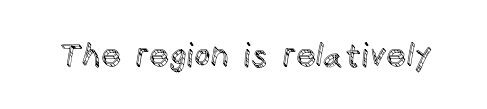
Q: Is the text italic (slanted)? A: Yes.
Q: Is the text underlined? A: No.
Q: Is the spacing between letters normal or unusually wide? A: Normal.
Q: Width (condensed, normal, or wide)? A: Normal.
Q: x-height? A: Large.
Q: Monospaced? A: No.
